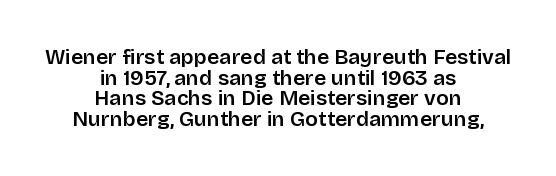
Q: Is the text bold? A: Semi-bold.
Q: Is the text italic (slanted)? A: No, it is upright.
Q: Is the text underlined? A: No.
Q: How is the paragraph aligned? A: Centered.
Q: Is the spacing between letters normal or unusually wide? A: Normal.
Q: Is the spacing between lines tight, normal or loose? A: Tight.
